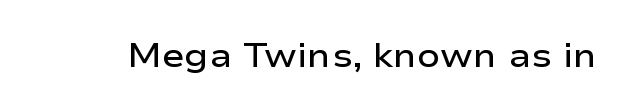
Do the characters align in a grid? No, the font is proportional. In terms of letterspacing, this is plain default setting. Each glyph is drawn with semibold strokes, heavier than normal yet not fully bold. Vertical strokes here are truly vertical. Underline: absent. Unlike a traditional serif, this face leaves its strokes unadorned.
